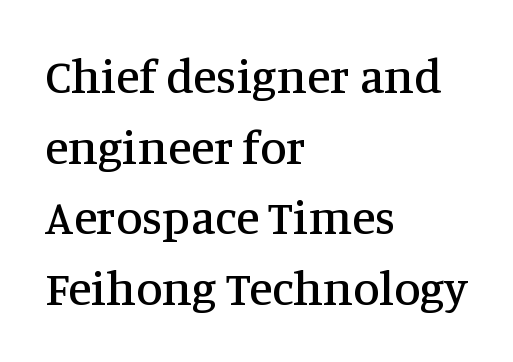
The image shows 48 px serif type, upright; set left-aligned, normal line spacing (1.47x), normal letter spacing, not underlined; medium stroke contrast and a large x-height.
